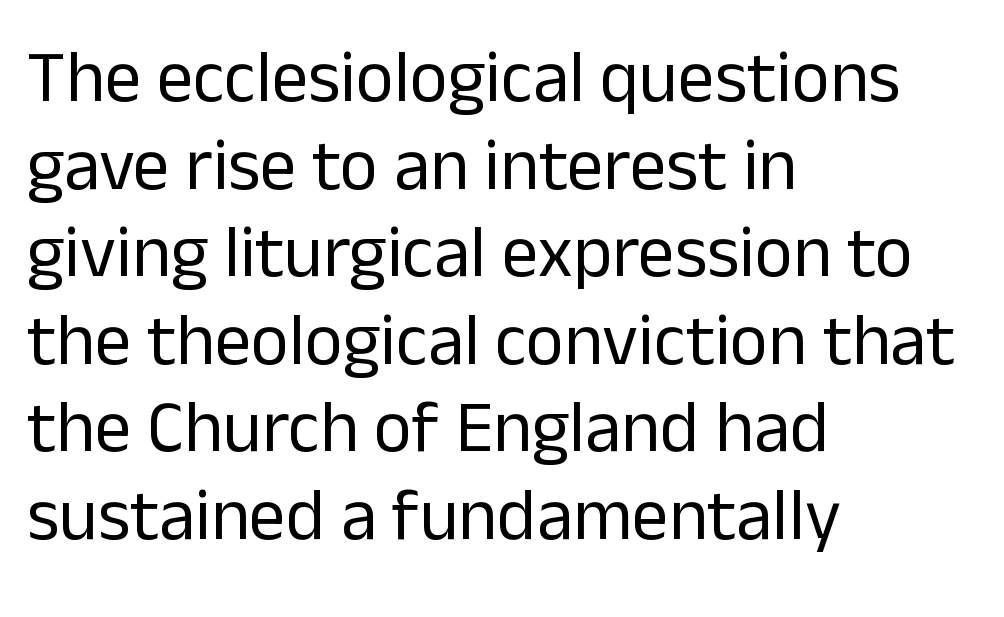
The letters advance in unequal steps, a hallmark of proportional type. The rendering shows plain stroke endings on the letterforms — a sans-serif design. The ragged edge is on the right, which tells us the setting is flush left. There is no visible air inserted between adjacent glyphs. The lettering holds an erect, upright posture throughout.
